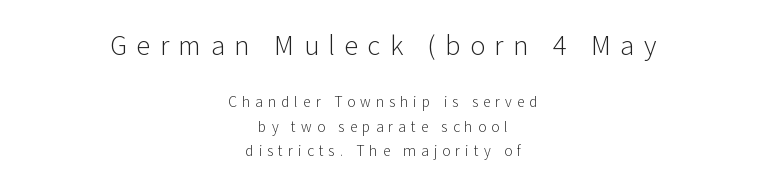
A bare baseline throughout the passage. The gaps between neighbouring characters are conspicuously large. Both edges are ragged and mirror each other, which tells us the setting is centered. A student would notice the top passage is typeset larger than what follows. On a weight scale, this lands at 450 or below. A typesetter would mark this as roman, not italic.
